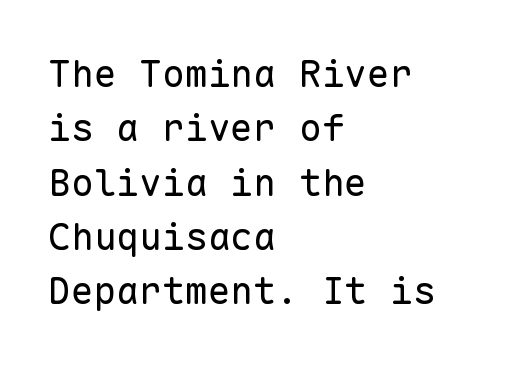
Q: Is the text bold? A: No.
Q: Is the text italic (slanted)? A: No, it is upright.
Q: Is the typeface a serif or a sans-serif typeface? A: Sans-serif.
Q: Is the text underlined? A: No.
Q: How is the paragraph aligned? A: Left-aligned.
Q: Is the spacing between letters normal or unusually wide? A: Normal.
Q: Is the spacing between lines tight, normal or loose? A: Normal.
Q: Width (condensed, normal, or wide)? A: Normal.
Q: Stroke contrast? A: Low.
Q: x-height? A: Medium.
Q: Monospaced? A: Yes.
